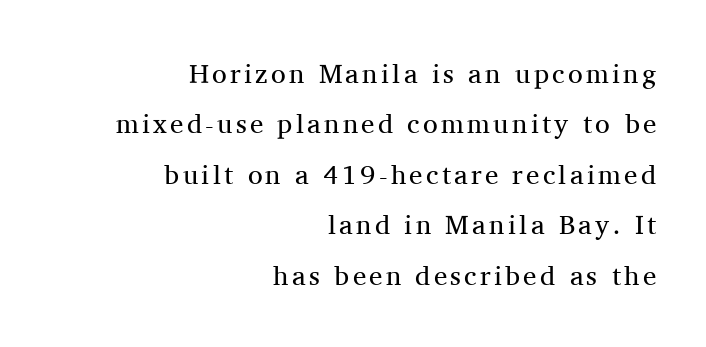
The image shows 27 px text type, upright; set right-aligned, line spacing 1.87x, not underlined.
